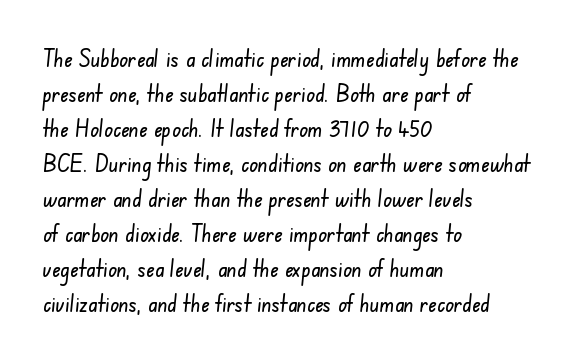
{"underline": "no", "align": "left", "line_spacing": "normal", "line_spacing_ratio": 1.52, "letter_spacing": "normal", "letter_spacing_em": 0.0, "glyph_px": 23}
